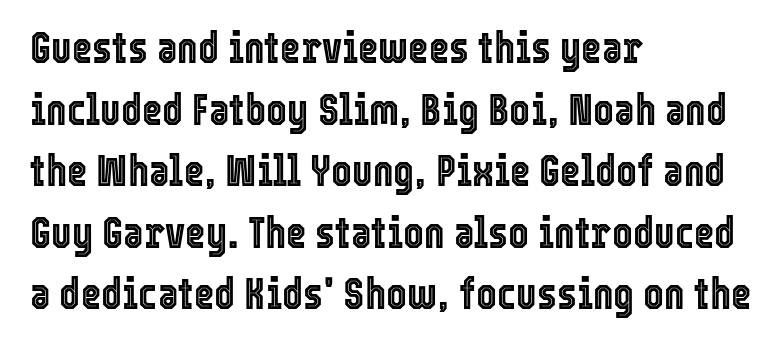
Q: Is the text italic (slanted)? A: No, it is upright.
Q: Is the text underlined? A: No.
Q: How is the paragraph aligned? A: Left-aligned.
Q: Is the spacing between letters normal or unusually wide? A: Normal.
Q: Is the spacing between lines tight, normal or loose? A: Normal.
Q: Width (condensed, normal, or wide)? A: Condensed.
Q: x-height? A: Medium.
Q: Monospaced? A: No.
